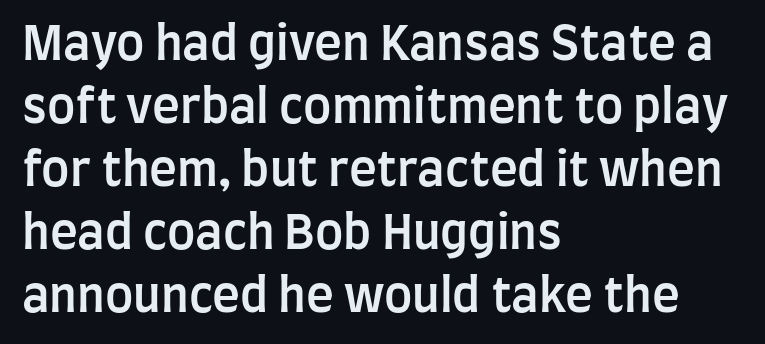
Q: Is the text bold? A: Semi-bold.
Q: Is the text italic (slanted)? A: No, it is upright.
Q: Is the typeface a serif or a sans-serif typeface? A: Sans-serif.
Q: Is the text underlined? A: No.
Q: How is the paragraph aligned? A: Left-aligned.
Q: Is the spacing between letters normal or unusually wide? A: Normal.
Q: Is the spacing between lines tight, normal or loose? A: Normal.
Q: Width (condensed, normal, or wide)? A: Condensed.
Q: Stroke contrast? A: Low.
Q: x-height? A: Large.
Q: Monospaced? A: No.
